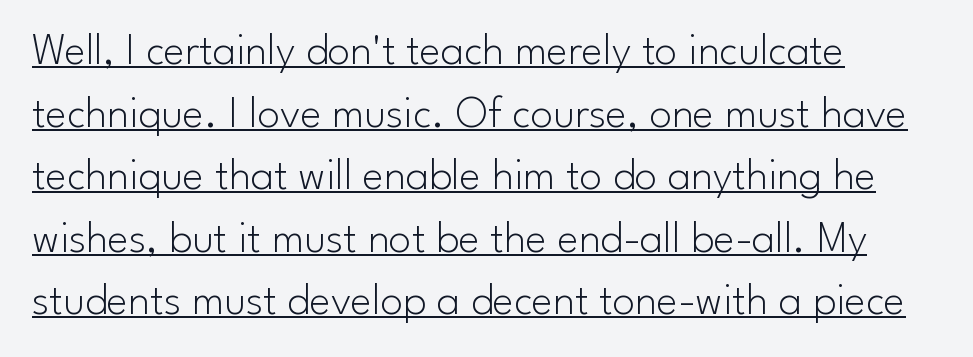
You could not count columns in this text — the font is proportionally spaced. Line starts are locked; line ends wander. Stems here are at most as thick as an everyday book face. The designer went with a sans here, leaving each stem footless.
